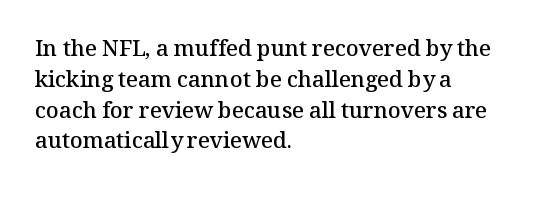
Q: Is the text bold? A: Semi-bold.
Q: Is the text italic (slanted)? A: No, it is upright.
Q: Is the text underlined? A: No.
Q: How is the paragraph aligned? A: Left-aligned.
Q: Is the spacing between letters normal or unusually wide? A: Normal.
Q: Is the spacing between lines tight, normal or loose? A: Normal.
